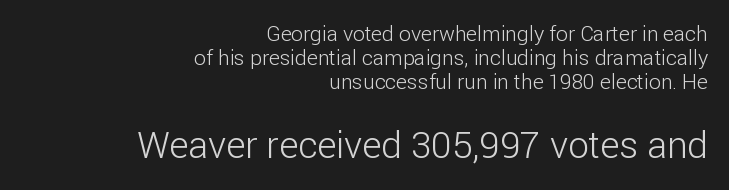
Q: Is the text bold? A: No.
Q: Is the text italic (slanted)? A: No, it is upright.
Q: Is the typeface a serif or a sans-serif typeface? A: Sans-serif.
Q: Is the text underlined? A: No.
Q: How is the paragraph aligned? A: Right-aligned.
Q: Is the spacing between letters normal or unusually wide? A: Normal.
Q: Is the spacing between lines tight, normal or loose? A: Tight.
Q: Which block of text is set in a larger size, the first (top) or the second (bottom)? A: The second (bottom) one.
Q: Width (condensed, normal, or wide)? A: Normal.
Q: Stroke contrast? A: Low.
Q: x-height? A: Medium.
Q: Monospaced? A: No.
